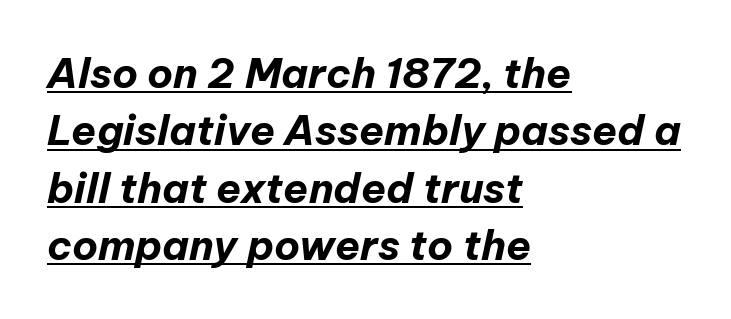
Every word sits above its own underline. A classic flush-left, rag-right setting is used for this passage. Notice how descenders clear the ascenders below comfortably — that's standard leading. The text carries the slant typical of an italic or oblique font. Note the varied advance widths — an 'i' is clearly narrower than an 'm'.
